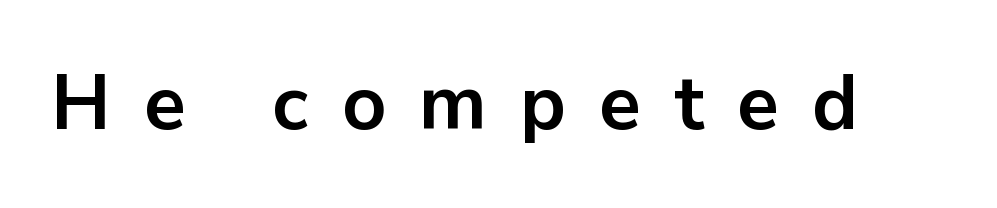
Q: Is the text bold? A: Yes.
Q: Is the text italic (slanted)? A: No, it is upright.
Q: Is the typeface a serif or a sans-serif typeface? A: Sans-serif.
Q: Is the text underlined? A: No.
Q: Is the spacing between letters normal or unusually wide? A: Unusually wide.
Q: Width (condensed, normal, or wide)? A: Normal.
Q: Stroke contrast? A: Low.
Q: x-height? A: Medium.
Q: Monospaced? A: No.
